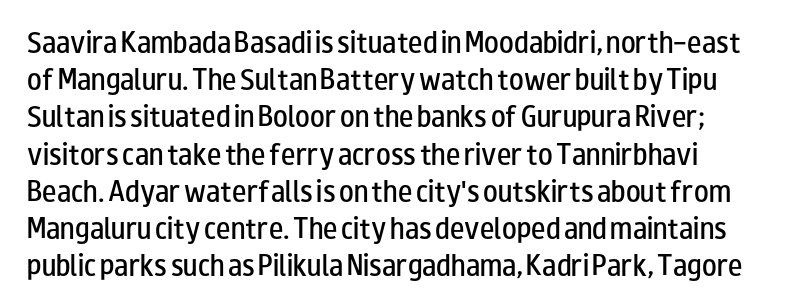
Q: Is the text bold? A: Semi-bold.
Q: Is the text italic (slanted)? A: No, it is upright.
Q: Is the text underlined? A: No.
Q: Is the spacing between letters normal or unusually wide? A: Normal.
Q: Is the spacing between lines tight, normal or loose? A: Normal.
